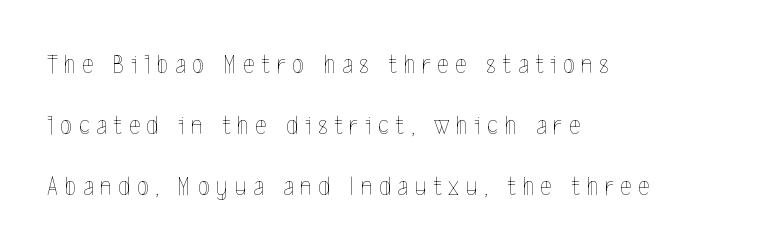
{"italic": "no", "bold": "no", "underline": "no", "align": "left", "line_spacing": "loose", "line_spacing_ratio": 2.26, "letter_spacing": "wide", "letter_spacing_em": 0.25, "glyph_px": 27}
